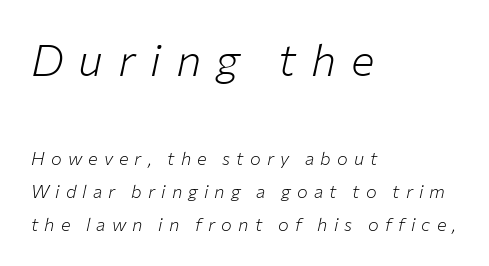
Q: Is the text bold? A: No.
Q: Is the text italic (slanted)? A: Yes, it leans right by about 12 degrees.
Q: Is the text underlined? A: No.
Q: How is the paragraph aligned? A: Left-aligned.
Q: Is the spacing between letters normal or unusually wide? A: Unusually wide.
Q: Which block of text is set in a larger size, the first (top) or the second (bottom)? A: The first (top) one.
Q: Width (condensed, normal, or wide)? A: Normal.
Q: Stroke contrast? A: Low.
Q: x-height? A: Medium.
Q: Monospaced? A: No.
